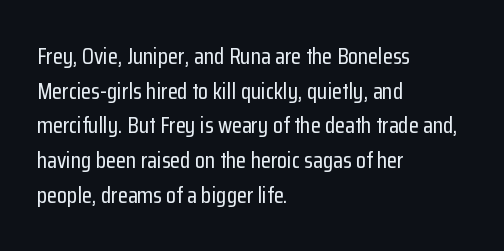
{"italic": "no", "underline": "no", "align": "left", "line_spacing": "normal", "line_spacing_ratio": 1.51, "letter_spacing": "normal", "letter_spacing_em": 0.0, "glyph_px": 23}
